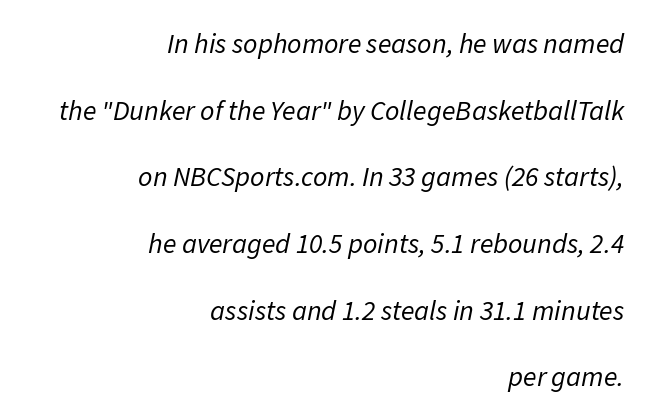
{"italic": "yes", "lean": "right", "slant_degrees": 11, "bold": "no", "weight": "regular", "width": "normal", "stroke_contrast": "low", "x_height": "medium", "monospaced": "no", "underline": "no", "align": "right", "line_spacing": "loose", "line_spacing_ratio": 2.38, "letter_spacing": "normal", "letter_spacing_em": 0.0, "glyph_px": 28}
